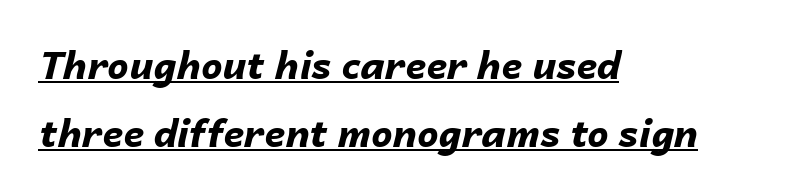
Look at the tracking — it's just the regular setting, nothing added. What decoration does the sample have? An underline. Is the type bold? Yes — the strokes are clearly thick and heavy. Which margin do the lines hug? The left one — the right edge is uneven. The font's italic variant was chosen for this text.
